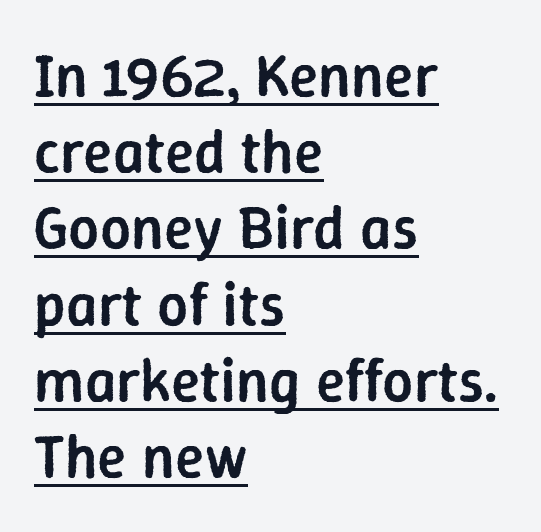
{"serif": "no", "italic": "no", "bold": "semi", "weight": "semibold", "width": "normal", "stroke_contrast": "low", "x_height": "medium", "monospaced": "no", "underline": "yes", "align": "left", "line_spacing": "normal", "line_spacing_ratio": 1.25, "letter_spacing": "normal", "letter_spacing_em": 0.0, "glyph_px": 61}
